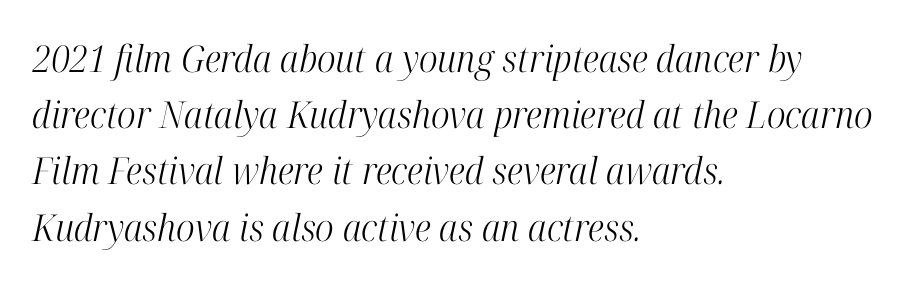
Q: Is the text bold? A: No.
Q: Is the text italic (slanted)? A: Yes, it leans right by about 12 degrees.
Q: Is the typeface a serif or a sans-serif typeface? A: Serif.
Q: Is the text underlined? A: No.
Q: How is the paragraph aligned? A: Left-aligned.
Q: Is the spacing between letters normal or unusually wide? A: Normal.
Q: Is the spacing between lines tight, normal or loose? A: Normal.
Q: Width (condensed, normal, or wide)? A: Condensed.
Q: Stroke contrast? A: High.
Q: x-height? A: Medium.
Q: Monospaced? A: No.
